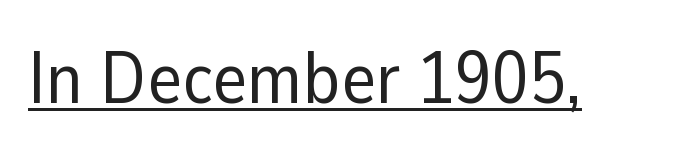
The image shows 74 px regular-weight sans-serif type, upright; set normal letter spacing, underlined; low stroke contrast and a medium x-height.
